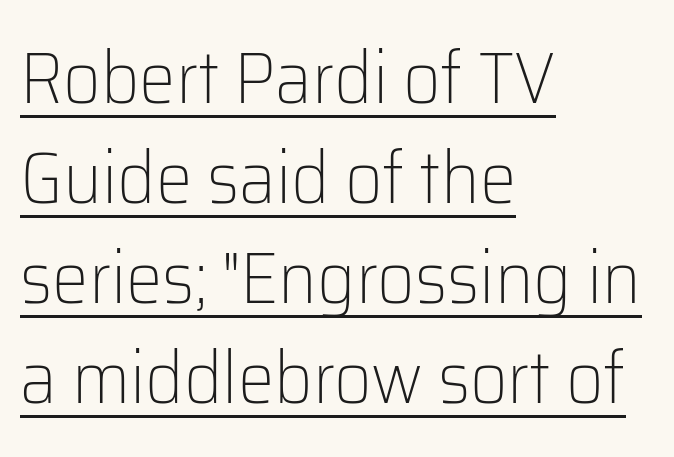
Q: Is the text bold? A: No.
Q: Is the text italic (slanted)? A: No, it is upright.
Q: Is the typeface a serif or a sans-serif typeface? A: Sans-serif.
Q: Is the text underlined? A: Yes.
Q: How is the paragraph aligned? A: Left-aligned.
Q: Is the spacing between letters normal or unusually wide? A: Normal.
Q: Is the spacing between lines tight, normal or loose? A: Normal.
Q: Width (condensed, normal, or wide)? A: Normal.
Q: Stroke contrast? A: Low.
Q: x-height? A: Medium.
Q: Monospaced? A: No.
